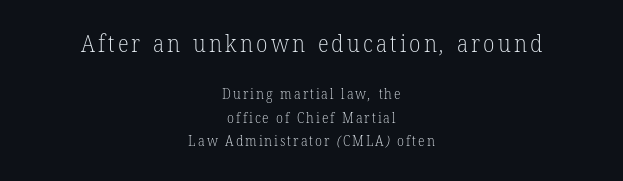
{"bold": "no", "underline": "no", "align": "center", "line_spacing": "normal", "line_spacing_ratio": 1.68, "larger_block": "first", "size_ratio": 1.64, "glyph_px": 23}
